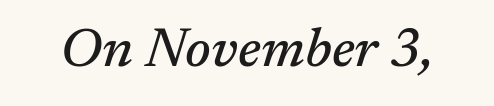
{"serif": "yes", "italic": "yes", "lean": "right", "slant_degrees": 17, "width": "normal", "stroke_contrast": "medium", "x_height": "medium", "monospaced": "no", "underline": "no", "letter_spacing": "normal", "letter_spacing_em": 0.0, "glyph_px": 55}
